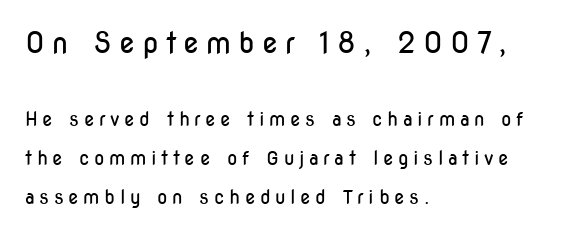
{"serif": "no", "italic": "no", "bold": "no", "weight": "regular", "width": "condensed", "stroke_contrast": "low", "x_height": "medium", "monospaced": "no", "underline": "no", "align": "left", "line_spacing": "loose", "line_spacing_ratio": 2.04, "letter_spacing": "wide", "letter_spacing_em": 0.24, "larger_block": "first", "size_ratio": 1.53, "glyph_px": 29}
